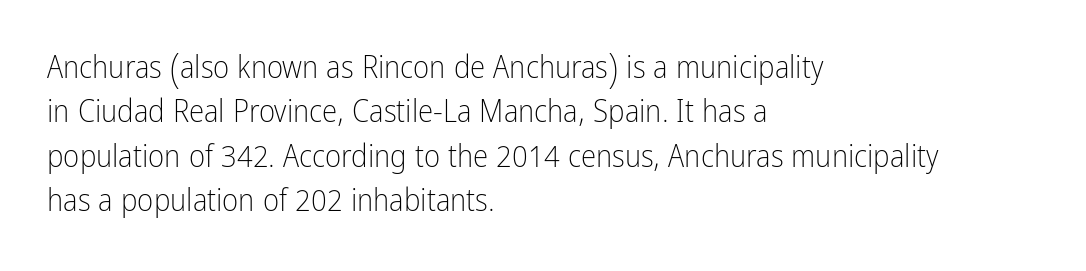
Each letter keeps its own natural width here, so spacing adapts to shape. Look at the bottom of the vertical strokes: they stop flat, with no serifs. Unlike italic type, these characters show no tilt at all. Leading: standard. The strip under each line holds only bare page.
